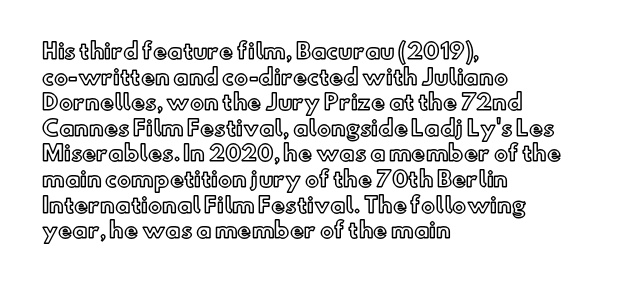
Line beginnings align vertically; line endings do not. Posture: vertical. A typesetter would call this zero additional tracking. The baseline area is clear.
